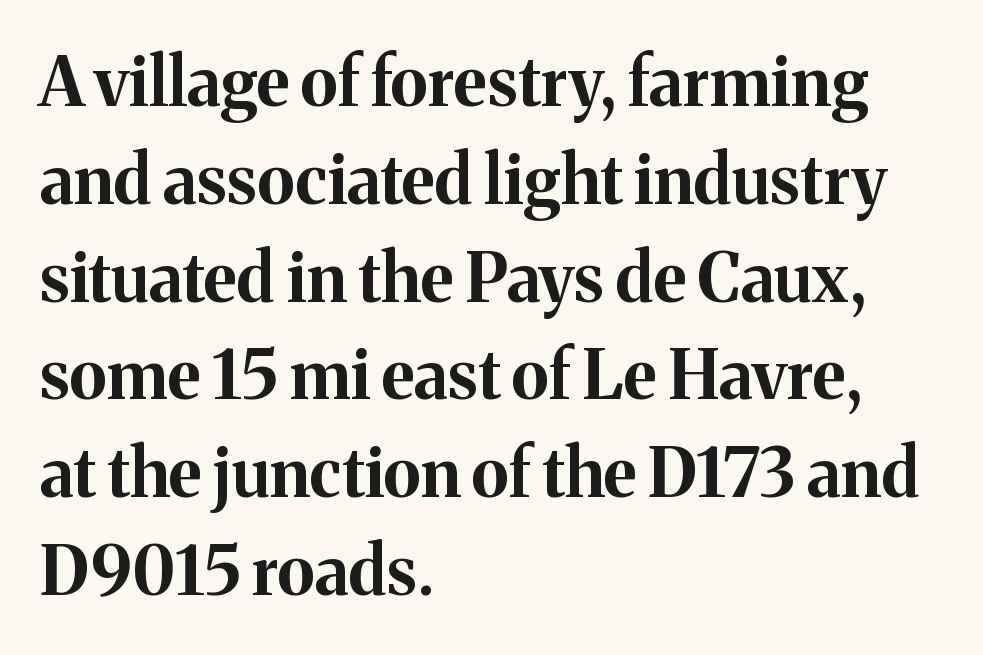
{"serif": "yes", "italic": "no", "bold": "yes", "weight": "bold", "width": "normal", "stroke_contrast": "medium", "x_height": "medium", "monospaced": "no", "underline": "no", "align": "left", "line_spacing": "normal", "line_spacing_ratio": 1.46, "letter_spacing": "normal", "letter_spacing_em": 0.0, "glyph_px": 67}
